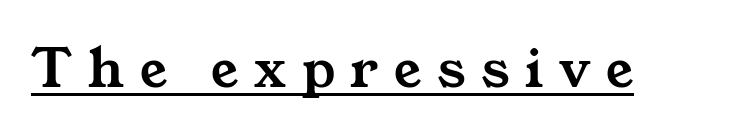
Q: Is the typeface a serif or a sans-serif typeface? A: Serif.
Q: Is the text underlined? A: Yes.
Q: Is the spacing between letters normal or unusually wide? A: Unusually wide.
Q: Width (condensed, normal, or wide)? A: Wide.
Q: Stroke contrast? A: Medium.
Q: x-height? A: Medium.
Q: Monospaced? A: No.
